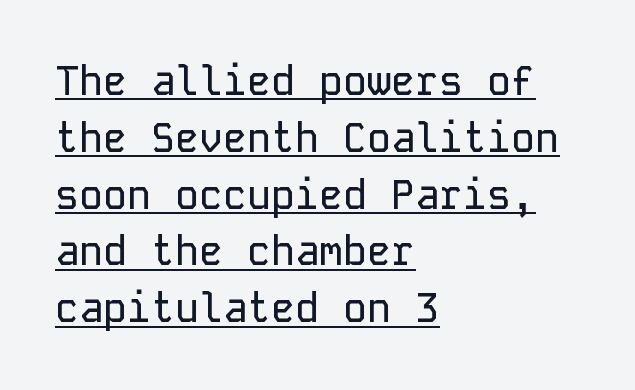
The image shows 40 px sans-serif type, upright, monospaced; set left-aligned, normal line spacing (1.42x), normal letter spacing, underlined; low stroke contrast and a medium x-height.
